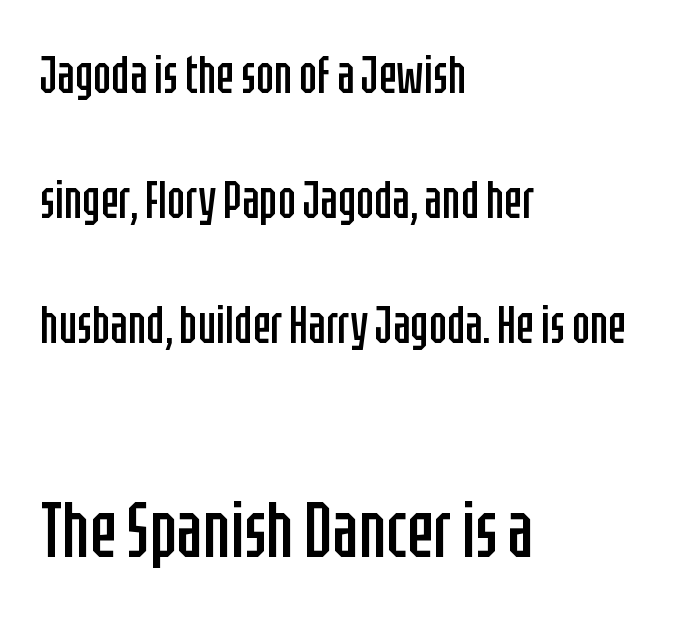
The image shows 79 px regular-weight, condensed sans-serif type, upright; set left-aligned, loose line spacing (2.36x), normal letter spacing, not underlined; the second (bottom) block is 1.49x larger; low stroke contrast and a large x-height.
